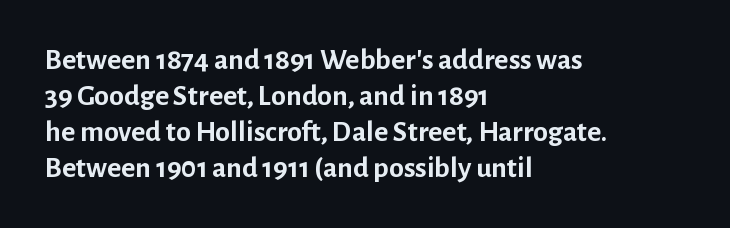
Spacing verdict: proportional, widths tailored to each character. Typesetter's note: full bold, strokes at maximum text heaviness. What stands out about the letter spacing? Nothing — it is the standard amount. What kind of face is this? One without serifs — a sans.
